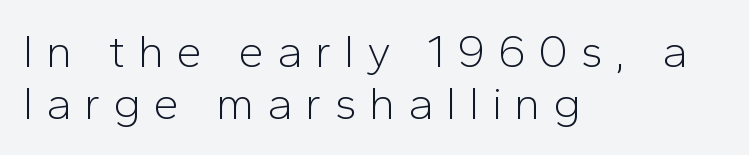
{"serif": "no", "italic": "no", "bold": "no", "weight": "light", "width": "normal", "stroke_contrast": "low", "x_height": "medium", "monospaced": "no", "underline": "no", "align": "left", "line_spacing": "tight", "line_spacing_ratio": 1.14, "letter_spacing": "wide", "letter_spacing_em": 0.27, "glyph_px": 46}
